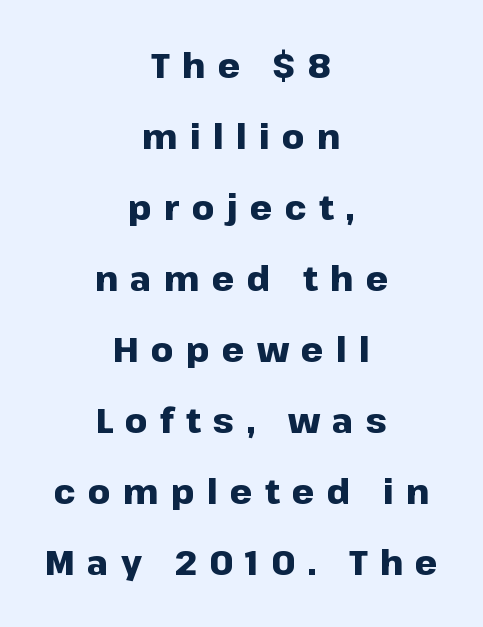
Q: Is the text bold? A: Yes.
Q: Is the text italic (slanted)? A: No, it is upright.
Q: Is the typeface a serif or a sans-serif typeface? A: Sans-serif.
Q: Is the text underlined? A: No.
Q: How is the paragraph aligned? A: Centered.
Q: Is the spacing between letters normal or unusually wide? A: Unusually wide.
Q: Is the spacing between lines tight, normal or loose? A: Loose.
Q: Width (condensed, normal, or wide)? A: Normal.
Q: Stroke contrast? A: Low.
Q: x-height? A: Medium.
Q: Monospaced? A: No.
